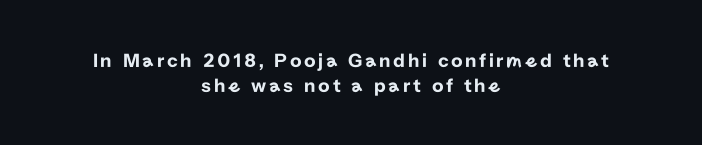
The paragraph has two soft edges and a firm central axis. Check the space under the baseline: it is left empty. Tall strokes in this sample are plumb rather than angled.
